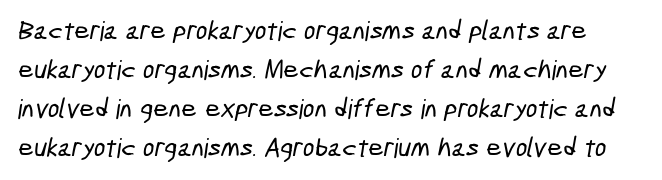
{"underline": "no", "line_spacing": "normal", "line_spacing_ratio": 1.45, "letter_spacing": "normal", "letter_spacing_em": 0.0, "glyph_px": 27}
